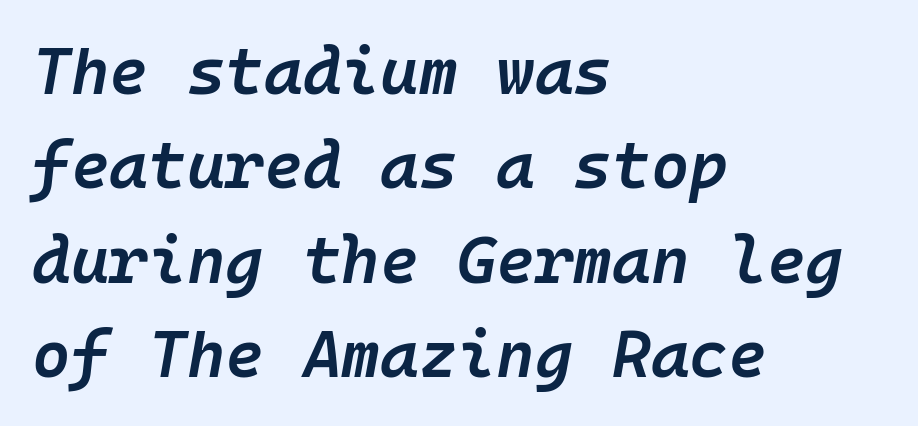
Default kerning and tracking; the words read as compact shapes. The zone under the glyphs is completely vacant. An italicized treatment has been applied to the whole sample. Every row of glyphs begins at an identical x-position on the left. Here the designer chose a console-style face with uniform glyph widths. Is the type bold? Partly — it's a semibold, heavier than regular but not fully bold.
